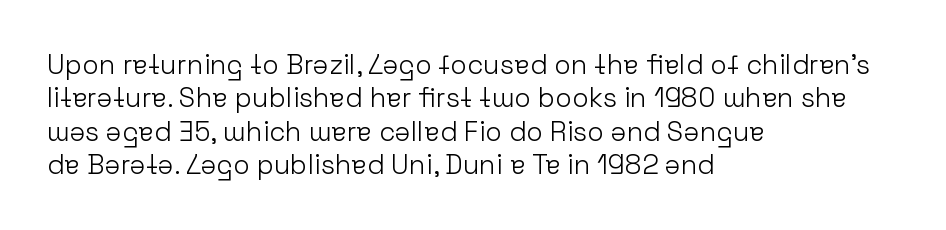
The image shows 27 px text type, upright; set left-aligned, line spacing 1.24x, normal letter spacing, not underlined.
